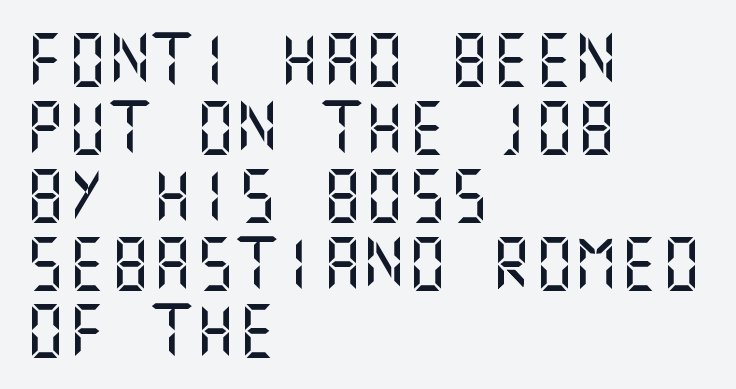
{"serif": "no", "italic": "no", "width": "normal", "stroke_contrast": "medium", "x_height": "large", "underline": "no", "align": "left", "line_spacing": "normal", "line_spacing_ratio": 1.28, "letter_spacing": "normal", "letter_spacing_em": 0.0, "glyph_px": 53}
